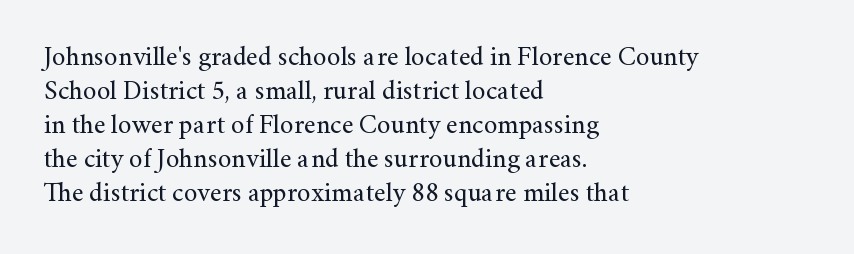
The image shows 27 px text type, upright; set left-aligned, normal line spacing (1.26x), normal letter spacing, not underlined.
